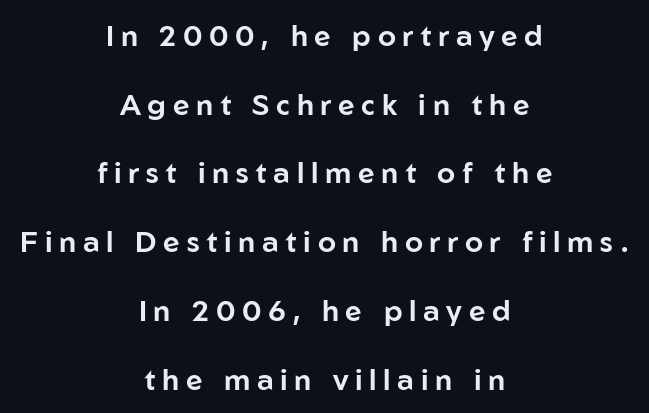
The lines are quadded center. The letters advance in unequal steps, a hallmark of proportional type. Look at the bottom of the vertical strokes: they stop flat, with no serifs. Does the lettering tilt? It doesn't — this is upright. Any mark beneath the type? The region is blank.
